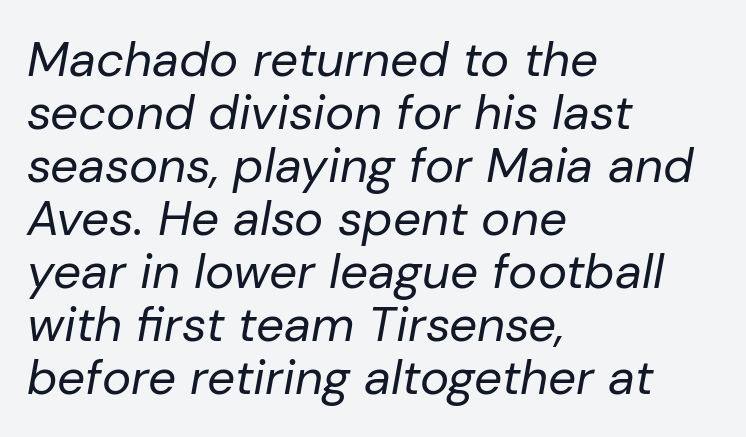
Q: Is the text bold? A: No.
Q: Is the text italic (slanted)? A: Yes, it leans right by about 10 degrees.
Q: Is the text underlined? A: No.
Q: How is the paragraph aligned? A: Left-aligned.
Q: Is the spacing between letters normal or unusually wide? A: Normal.
Q: Is the spacing between lines tight, normal or loose? A: Tight.
Q: Width (condensed, normal, or wide)? A: Normal.
Q: Stroke contrast? A: Low.
Q: x-height? A: Medium.
Q: Monospaced? A: No.
